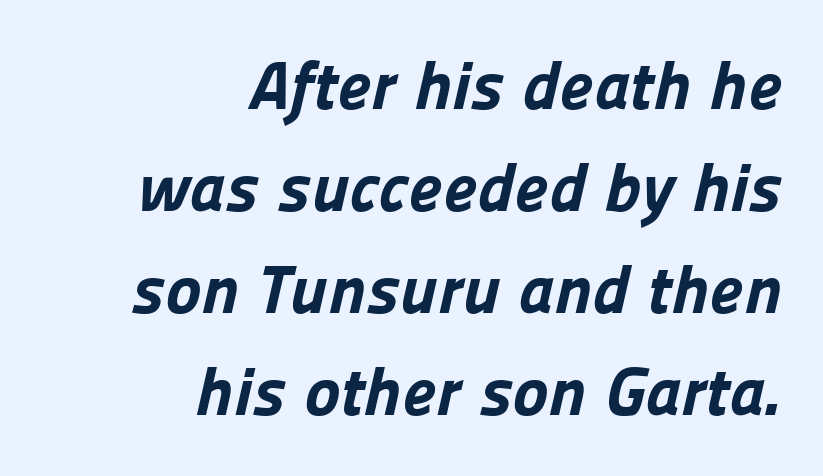
Q: Is the text bold? A: Yes.
Q: Is the typeface a serif or a sans-serif typeface? A: Sans-serif.
Q: Is the text underlined? A: No.
Q: How is the paragraph aligned? A: Right-aligned.
Q: Is the spacing between letters normal or unusually wide? A: Normal.
Q: Is the spacing between lines tight, normal or loose? A: Normal.
Q: Width (condensed, normal, or wide)? A: Normal.
Q: Stroke contrast? A: Low.
Q: x-height? A: Medium.
Q: Monospaced? A: No.
